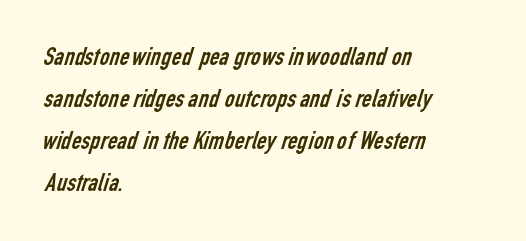
The compositor pushed each line to the left boundary. Summary of vertical rhythm: regular, with standard interline spacing. Honestly, there is no underline to notice here at all. Heft: none added — not bold.
